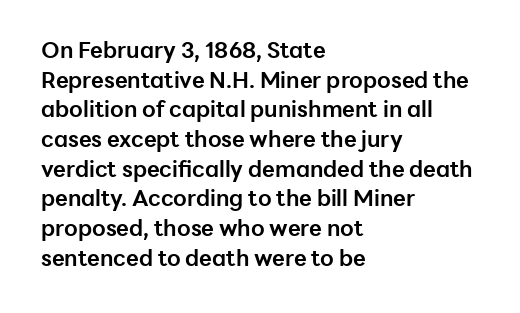
Caption: standard tracking, unaltered. Bold? Absolutely — the strokes are thick and heavy. Where is the straight margin? On the left. The line-height multiplier appears to be the usual default. Underlining? Definitely not there. Upright lettering throughout.
